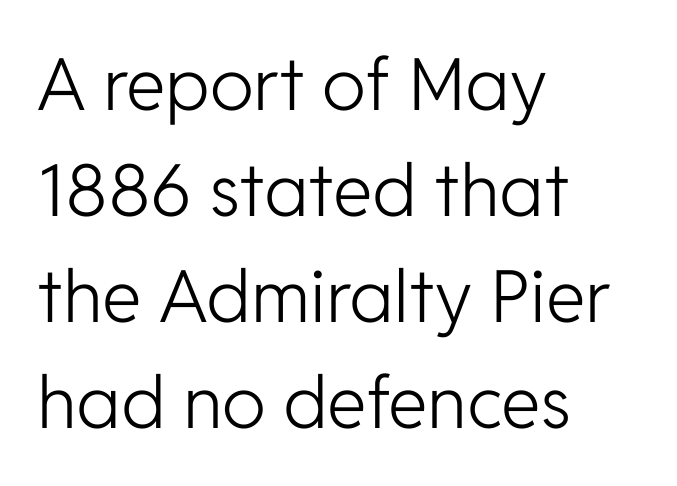
Q: Is the text bold? A: No.
Q: Is the text italic (slanted)? A: No, it is upright.
Q: Is the typeface a serif or a sans-serif typeface? A: Sans-serif.
Q: Is the text underlined? A: No.
Q: How is the paragraph aligned? A: Left-aligned.
Q: Is the spacing between letters normal or unusually wide? A: Normal.
Q: Is the spacing between lines tight, normal or loose? A: Normal.
Q: Width (condensed, normal, or wide)? A: Normal.
Q: Stroke contrast? A: Low.
Q: x-height? A: Medium.
Q: Monospaced? A: No.
